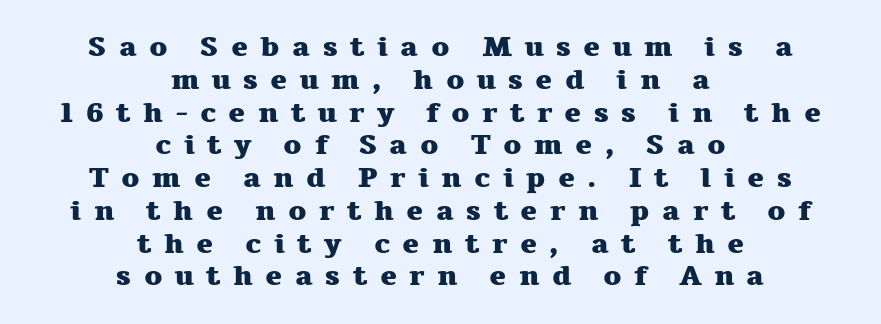
This rendering employs a face with finishing strokes, i.e., a serif. These lines have a slow, spaced-out rhythm from letter to letter. The letters are bold, with thick, heavy strokes. You could not count columns in this text — the font is proportionally spaced. The paragraph shown floats in the horizontal middle. Unmarked baselines from the first word to the last.
